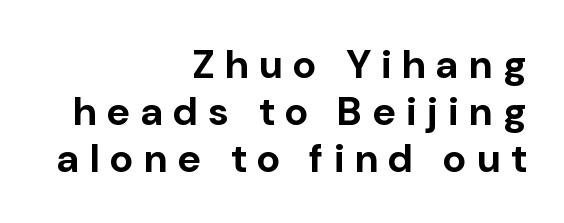
The space directly below the letters is spotless. Looks like regular typesetting: each glyph gets only the width it needs. The typesetting leans heavy: a genuine bold. You could only call the tracking loose — the letters float apart. Visually the block forms a straight wall on the right and a jagged coastline on the left.
